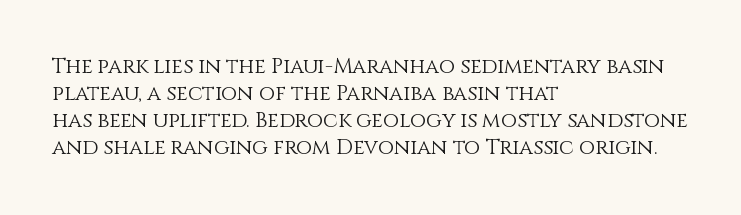
{"italic": "no", "bold": "no", "underline": "no", "align": "left", "line_spacing": "normal", "line_spacing_ratio": 1.29, "letter_spacing": "normal", "letter_spacing_em": 0.0, "glyph_px": 21}
